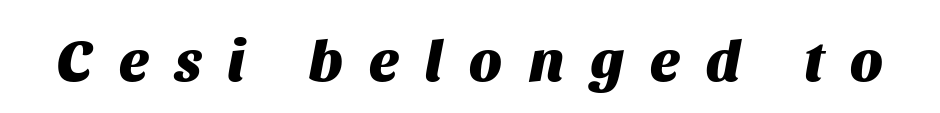
The image shows 58 px heavy type, italic (leaning right); set unusually wide letter spacing (+0.46 em), not underlined; medium stroke contrast and a large x-height.
